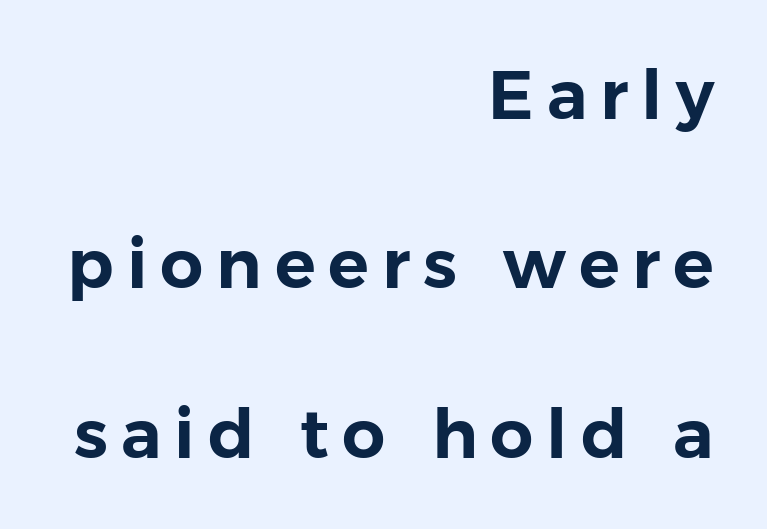
Q: Is the text italic (slanted)? A: No, it is upright.
Q: Is the typeface a serif or a sans-serif typeface? A: Sans-serif.
Q: Is the text underlined? A: No.
Q: How is the paragraph aligned? A: Right-aligned.
Q: Is the spacing between lines tight, normal or loose? A: Loose.
Q: Width (condensed, normal, or wide)? A: Normal.
Q: Stroke contrast? A: Low.
Q: x-height? A: Medium.
Q: Monospaced? A: No.
